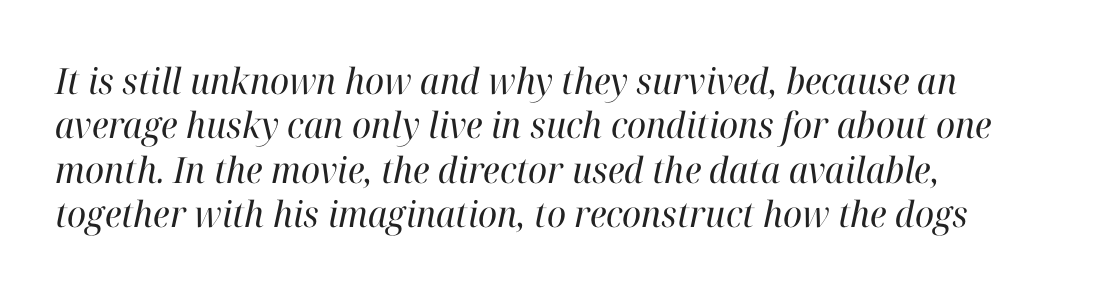
Q: Is the text bold? A: No.
Q: Is the text italic (slanted)? A: Yes, it leans right by about 12 degrees.
Q: Is the typeface a serif or a sans-serif typeface? A: Serif.
Q: Is the text underlined? A: No.
Q: How is the paragraph aligned? A: Left-aligned.
Q: Is the spacing between letters normal or unusually wide? A: Normal.
Q: Width (condensed, normal, or wide)? A: Normal.
Q: Stroke contrast? A: High.
Q: x-height? A: Medium.
Q: Monospaced? A: No.
